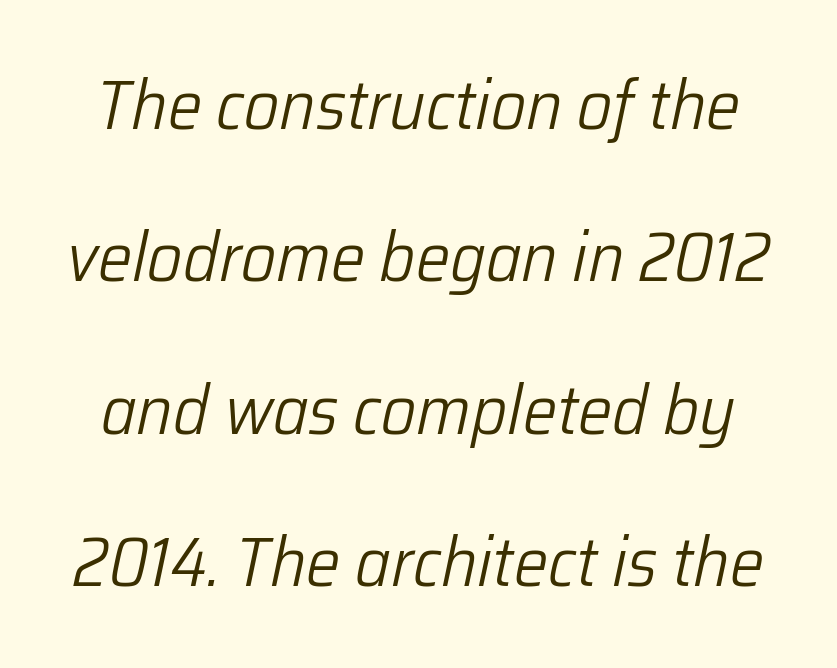
{"italic": "yes", "lean": "right", "slant_degrees": 12, "bold": "no", "weight": "light", "width": "normal", "stroke_contrast": "low", "x_height": "medium", "monospaced": "no", "underline": "no", "line_spacing": "loose", "line_spacing_ratio": 2.21, "letter_spacing": "normal", "letter_spacing_em": 0.0, "glyph_px": 69}
